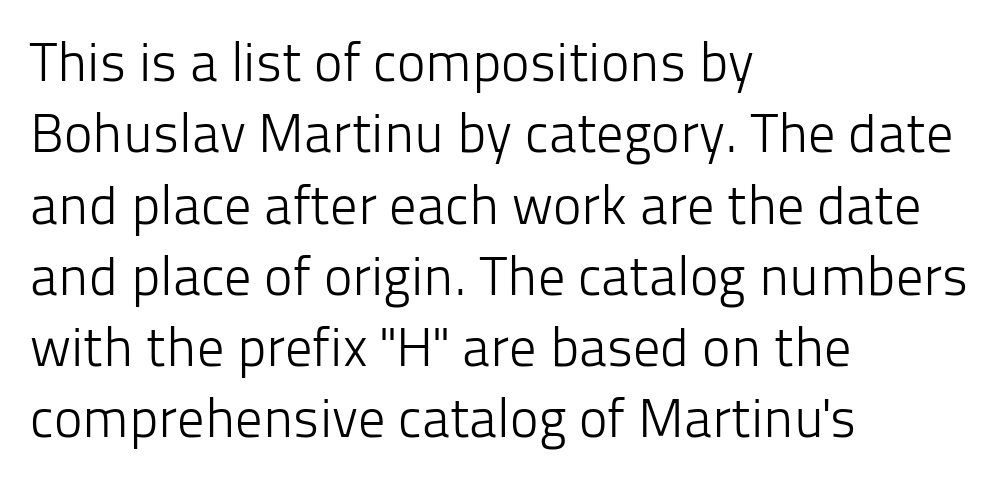
The image shows 54 px light sans-serif type, upright; set left-aligned, normal line spacing (1.32x), normal letter spacing, not underlined; low stroke contrast and a medium x-height.
